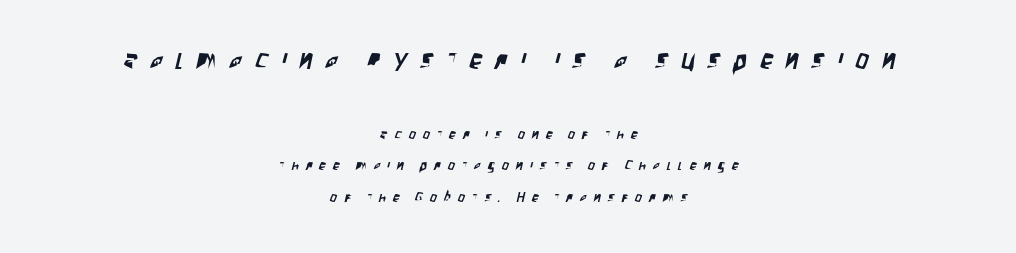
The image shows 26 px text type; set centered, loose line spacing (2.24x), unusually wide letter spacing (+0.5 em), not underlined; the first (top) block is 1.86x larger.
